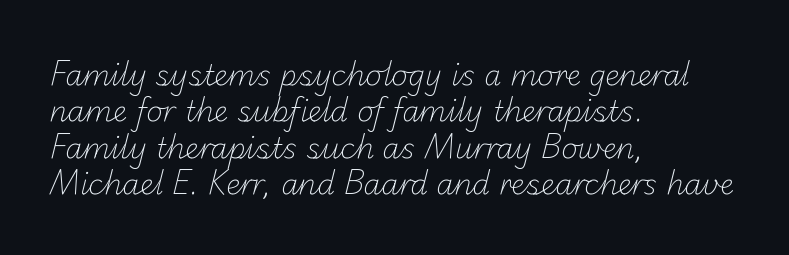
Q: Is the text bold? A: No.
Q: Is the typeface a serif or a sans-serif typeface? A: Sans-serif.
Q: Is the text underlined? A: No.
Q: How is the paragraph aligned? A: Left-aligned.
Q: Is the spacing between letters normal or unusually wide? A: Normal.
Q: Is the spacing between lines tight, normal or loose? A: Normal.
Q: Width (condensed, normal, or wide)? A: Normal.
Q: Stroke contrast? A: Low.
Q: x-height? A: Small.
Q: Monospaced? A: No.
